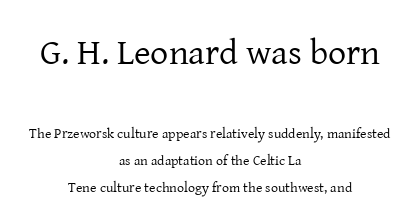
{"serif": "yes", "italic": "no", "bold": "no", "weight": "regular", "width": "normal", "stroke_contrast": "low", "x_height": "medium", "monospaced": "no", "underline": "no", "align": "center", "line_spacing": "loose", "line_spacing_ratio": 1.93, "letter_spacing": "normal", "letter_spacing_em": 0.0, "larger_block": "first", "size_ratio": 2.57, "glyph_px": 36}
